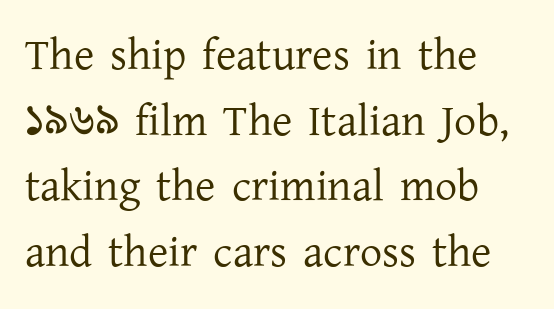
Q: Is the text bold? A: No.
Q: Is the text italic (slanted)? A: No, it is upright.
Q: Is the typeface a serif or a sans-serif typeface? A: Serif.
Q: Is the text underlined? A: No.
Q: How is the paragraph aligned? A: Left-aligned.
Q: Is the spacing between letters normal or unusually wide? A: Normal.
Q: Is the spacing between lines tight, normal or loose? A: Normal.
Q: Width (condensed, normal, or wide)? A: Normal.
Q: Stroke contrast? A: Low.
Q: x-height? A: Medium.
Q: Monospaced? A: No.
